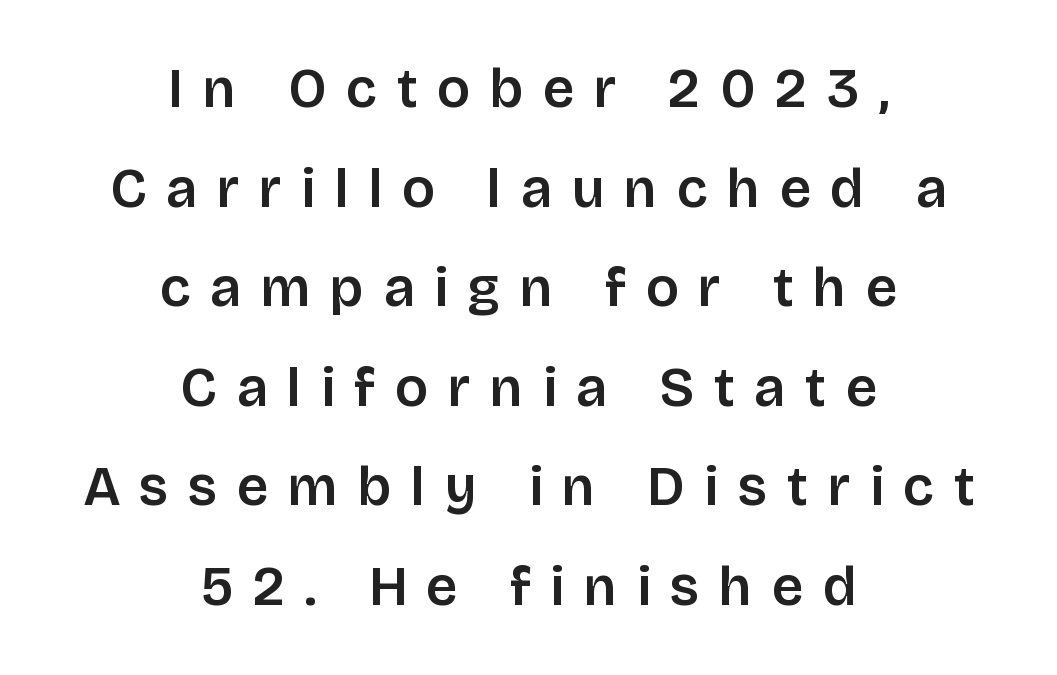
{"serif": "no", "italic": "no", "width": "normal", "stroke_contrast": "low", "x_height": "large", "monospaced": "no", "underline": "no", "align": "center", "line_spacing_ratio": 1.81, "letter_spacing": "wide", "letter_spacing_em": 0.36, "glyph_px": 55}
